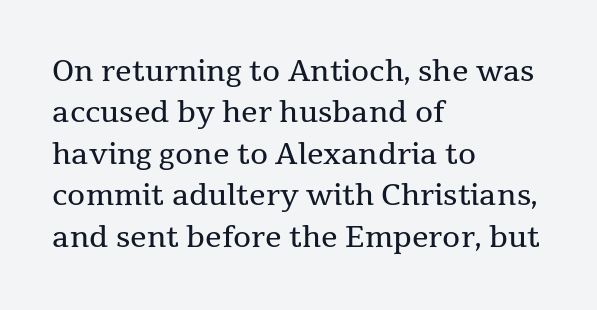
Q: Is the text bold? A: No.
Q: Is the text italic (slanted)? A: No, it is upright.
Q: Is the typeface a serif or a sans-serif typeface? A: Serif.
Q: Is the text underlined? A: No.
Q: How is the paragraph aligned? A: Left-aligned.
Q: Is the spacing between letters normal or unusually wide? A: Normal.
Q: Is the spacing between lines tight, normal or loose? A: Normal.
Q: Width (condensed, normal, or wide)? A: Normal.
Q: Stroke contrast? A: Medium.
Q: x-height? A: Medium.
Q: Monospaced? A: No.
